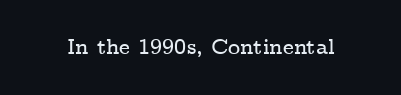
The image shows 21 px text type, upright; set normal letter spacing, not underlined.
